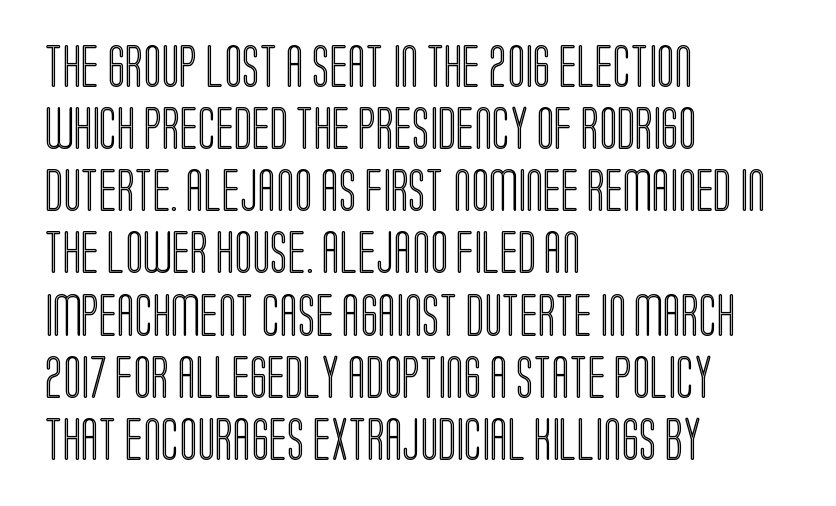
{"italic": "no", "width": "condensed", "x_height": "large", "monospaced": "no", "underline": "no", "align": "left", "line_spacing": "normal", "line_spacing_ratio": 1.48, "letter_spacing": "normal", "letter_spacing_em": 0.0, "glyph_px": 42}
